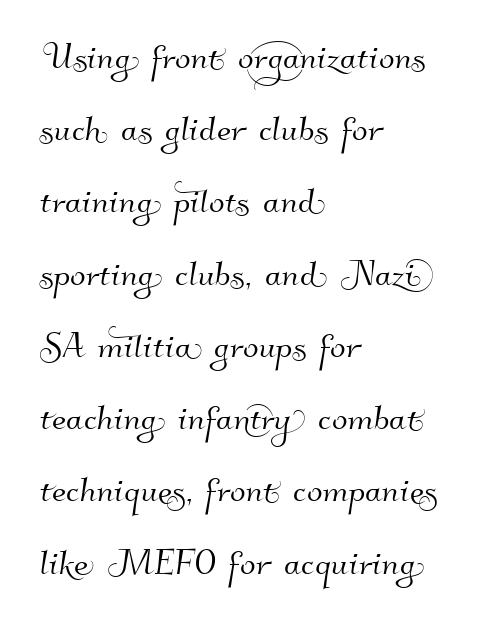
{"serif": "no", "width": "normal", "stroke_contrast": "high", "x_height": "small", "monospaced": "no", "underline": "no", "align": "left", "line_spacing": "normal", "line_spacing_ratio": 1.57, "letter_spacing": "normal", "letter_spacing_em": 0.0, "glyph_px": 46}
